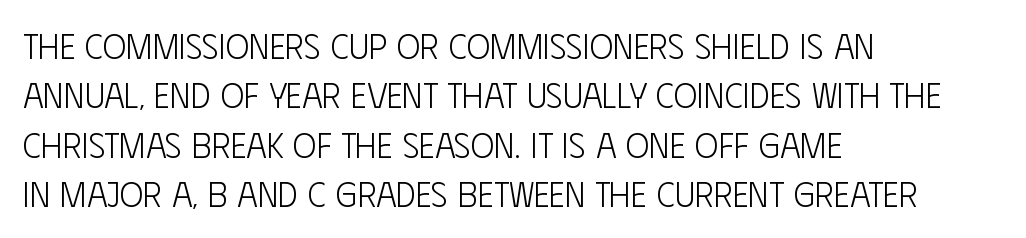
The image shows 35 px light, condensed sans-serif type, upright; set left-aligned, normal line spacing (1.41x), normal letter spacing, not underlined; low stroke contrast and a large x-height.
